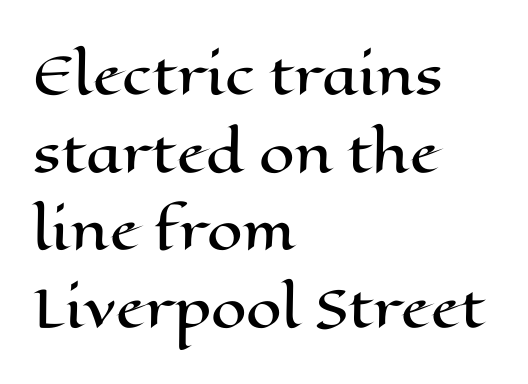
Clear beneath every line of the passage. In CSS terms this would be text-align: left. These lines keep a tight, regular rhythm from letter to letter. This sample keeps an unexceptional amount of space between lines.
